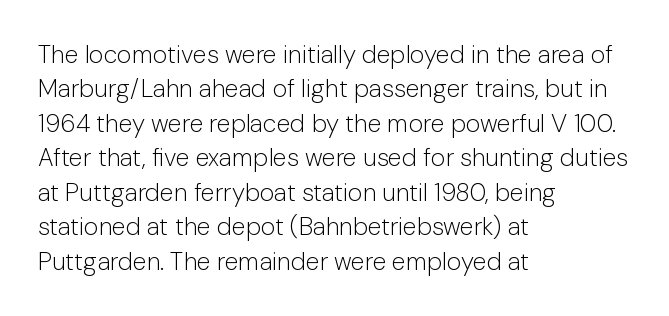
Spacing between characters is what you'd get straight out of the box. The passage shown is not underscored anywhere. The lines in this sample share a left origin and differ only in where they stop. The lines sit at an ordinary, default distance from one another. Is the type heavy? It reads as light-to-regular instead.
